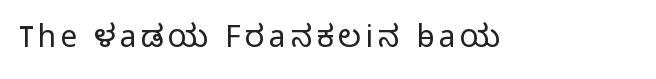
The image shows 30 px light sans-serif type, upright; set not underlined; low stroke contrast and a medium x-height.
